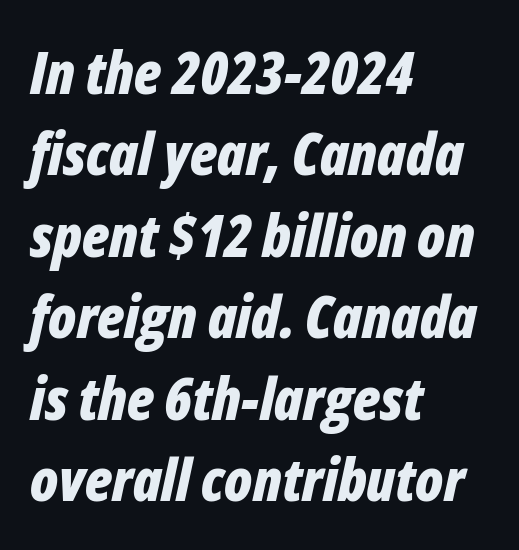
{"italic": "yes", "lean": "right", "slant_degrees": 12, "bold": "yes", "weight": "bold", "width": "condensed", "stroke_contrast": "low", "x_height": "medium", "monospaced": "no", "underline": "no", "align": "left", "line_spacing": "normal", "line_spacing_ratio": 1.38, "letter_spacing": "normal", "letter_spacing_em": 0.0, "glyph_px": 59}
